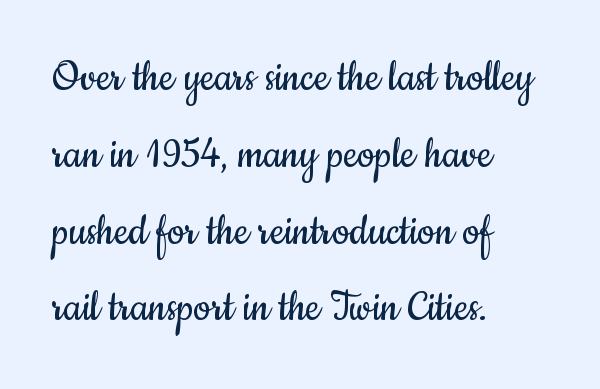
The image shows 48 px regular-weight, condensed sans-serif type; set left-aligned, normal line spacing (1.6x), normal letter spacing, not underlined; low stroke contrast and a small x-height.
